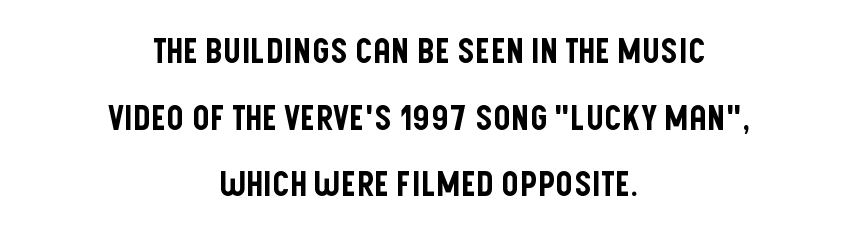
{"serif": "no", "italic": "no", "width": "condensed", "stroke_contrast": "low", "x_height": "large", "monospaced": "no", "underline": "no", "align": "center", "line_spacing": "loose", "line_spacing_ratio": 1.96, "letter_spacing": "normal", "letter_spacing_em": 0.0, "glyph_px": 34}
